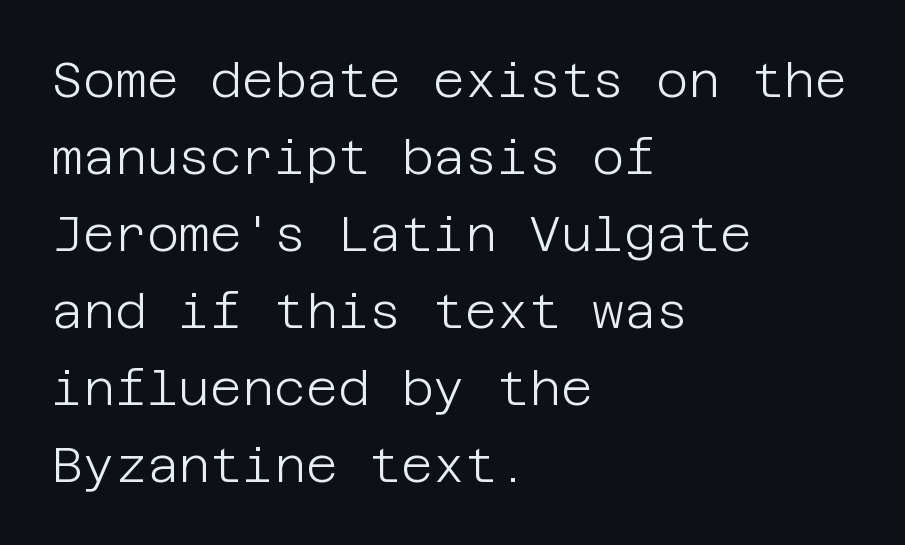
{"serif": "no", "italic": "no", "bold": "no", "weight": "light", "width": "normal", "stroke_contrast": "low", "x_height": "large", "underline": "no", "align": "left", "line_spacing": "normal", "line_spacing_ratio": 1.57, "letter_spacing": "normal", "letter_spacing_em": 0.0, "glyph_px": 49}
